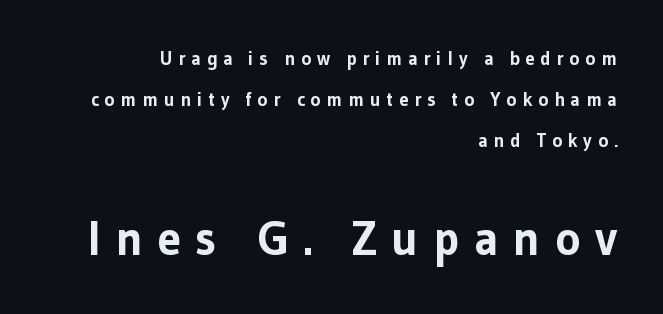
{"serif": "no", "italic": "no", "bold": "yes", "weight": "bold", "width": "normal", "stroke_contrast": "low", "x_height": "medium", "monospaced": "no", "underline": "no", "align": "right", "line_spacing": "loose", "line_spacing_ratio": 2.16, "letter_spacing": "wide", "letter_spacing_em": 0.3, "larger_block": "second", "size_ratio": 2.53, "glyph_px": 48}
